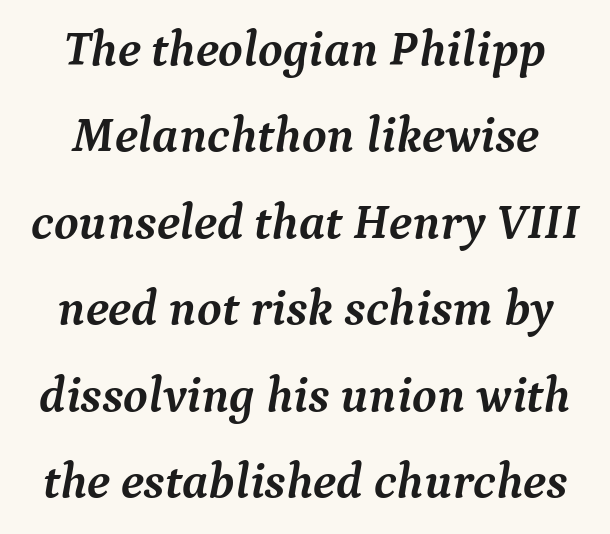
The image shows 50 px semibold serif type, italic (leaning right); set line spacing 1.73x, normal letter spacing, not underlined; medium stroke contrast and a medium x-height.
